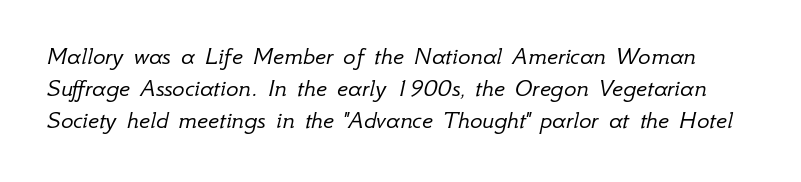
Q: Is the text bold? A: No.
Q: Is the text italic (slanted)? A: Yes, it leans right by about 12 degrees.
Q: Is the text underlined? A: No.
Q: Is the spacing between letters normal or unusually wide? A: Normal.
